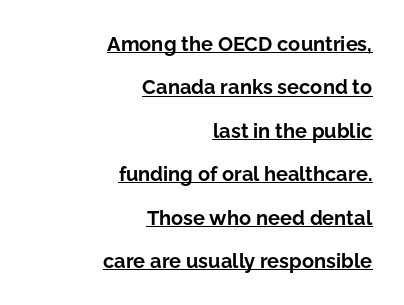
{"italic": "no", "bold": "yes", "underline": "yes", "align": "right", "line_spacing": "loose", "line_spacing_ratio": 2.17, "letter_spacing": "normal", "letter_spacing_em": 0.0, "glyph_px": 20}
